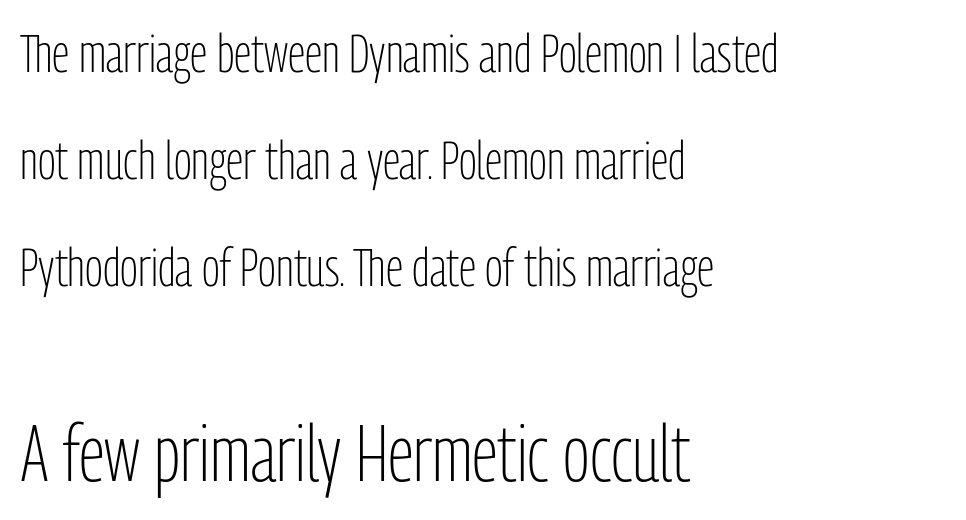
If you squint, the bottom block still reads clearly — it's the larger of the two. Compared with typical paragraphs, the rows here are farther apart. The glyphs in this specimen are sans serif. Short note: letters normally spaced. No word sits above an underline.
